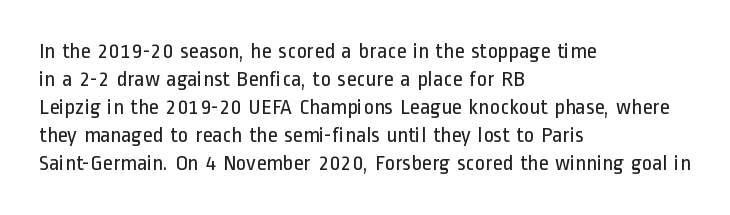
No extra ink here — the face is not bold. Students, observe: this is what conventionally led text looks like. Visually the block forms a straight wall on the left and a jagged coastline on the right. Clear beneath every line of the passage.
